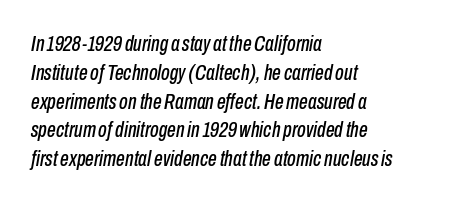
Q: Is the text italic (slanted)? A: Yes, it leans right by about 10 degrees.
Q: Is the text underlined? A: No.
Q: How is the paragraph aligned? A: Left-aligned.
Q: Is the spacing between letters normal or unusually wide? A: Normal.
Q: Is the spacing between lines tight, normal or loose? A: Normal.
